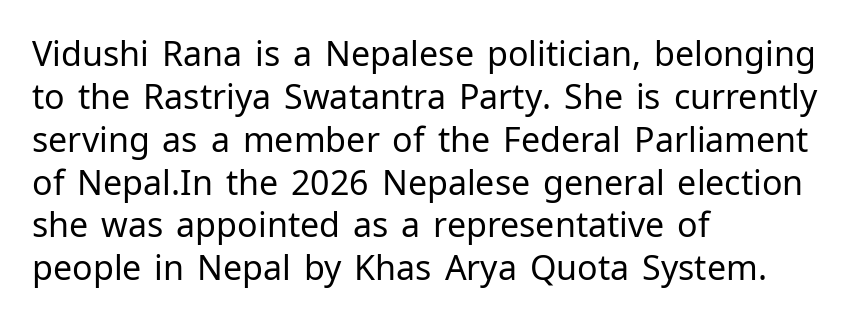
The letters advance in unequal steps, a hallmark of proportional type. Descender tails drop into unmarked territory. Leading matches the norm, producing a regular column. The lines are quadded left. The tracking reads as untouched default to a designer's eye. Are there feet on the stems? There aren't — it's a sans.
